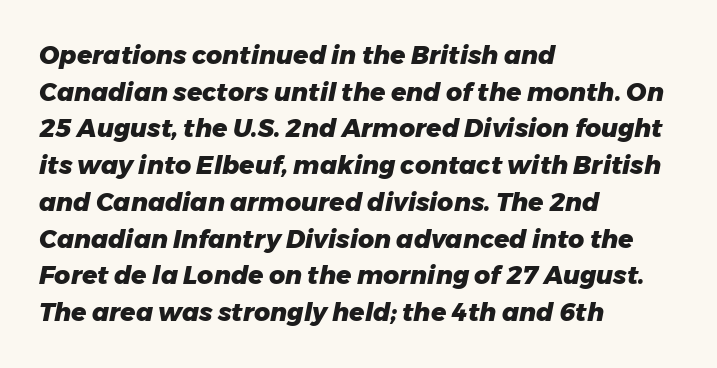
The image shows 25 px bold type, italic (leaning right); set left-aligned, normal line spacing (1.47x), normal letter spacing, not underlined.
